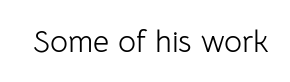
{"serif": "no", "italic": "no", "bold": "no", "weight": "light", "width": "normal", "stroke_contrast": "low", "x_height": "medium", "monospaced": "no", "underline": "no", "letter_spacing": "normal", "letter_spacing_em": 0.0, "glyph_px": 31}
